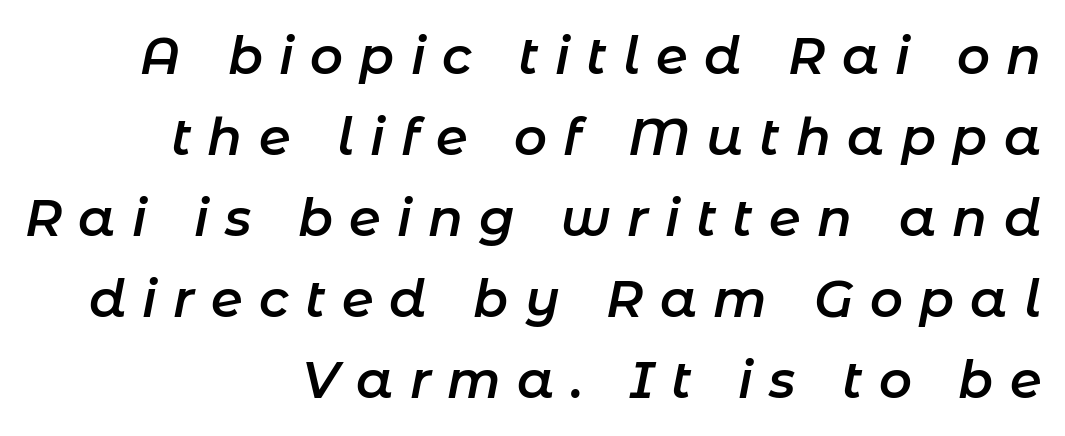
Q: Is the text bold? A: Semi-bold.
Q: Is the text italic (slanted)? A: Yes, it leans right by about 11 degrees.
Q: Is the text underlined? A: No.
Q: How is the paragraph aligned? A: Right-aligned.
Q: Is the spacing between letters normal or unusually wide? A: Unusually wide.
Q: Is the spacing between lines tight, normal or loose? A: Normal.
Q: Width (condensed, normal, or wide)? A: Normal.
Q: Stroke contrast? A: Low.
Q: x-height? A: Medium.
Q: Monospaced? A: No.
